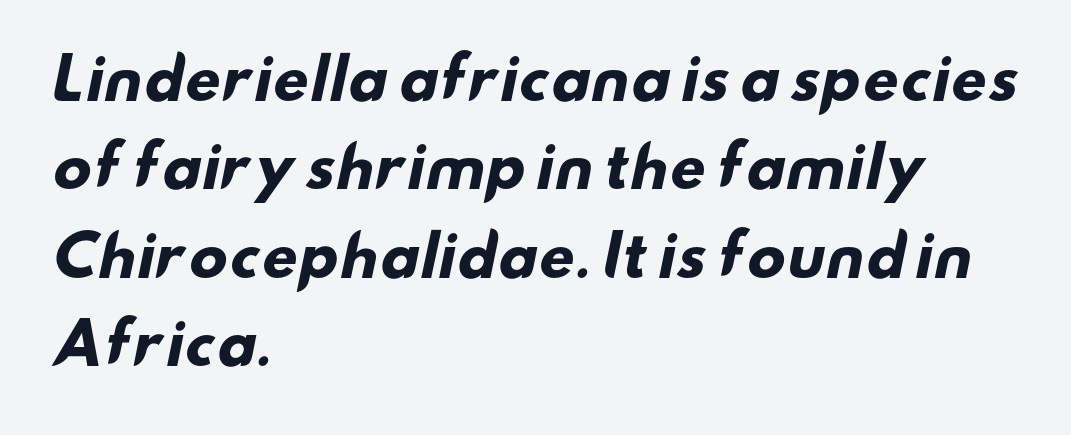
Letter spacing: default. Note the varied advance widths — an 'i' is clearly narrower than an 'm'. In terms of letterform style, serifs are entirely absent. The rendering anchors every line to the left-hand side.
